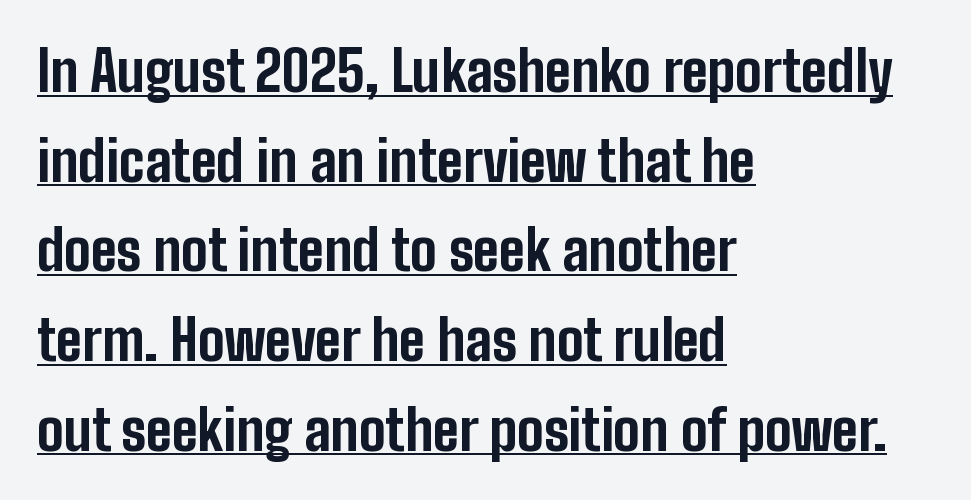
{"serif": "no", "italic": "no", "bold": "yes", "weight": "bold", "width": "condensed", "stroke_contrast": "low", "x_height": "medium", "monospaced": "no", "underline": "yes", "align": "left", "line_spacing": "normal", "line_spacing_ratio": 1.63, "letter_spacing": "normal", "letter_spacing_em": 0.0, "glyph_px": 55}
